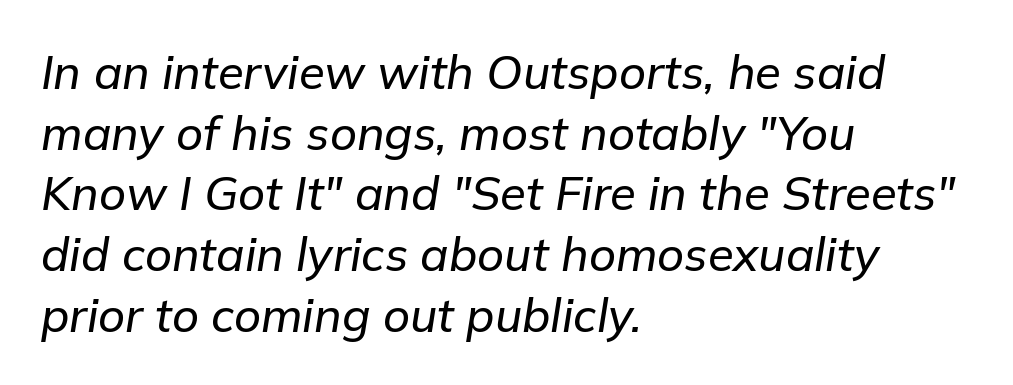
{"italic": "yes", "lean": "right", "slant_degrees": 9, "width": "normal", "stroke_contrast": "low", "x_height": "medium", "monospaced": "no", "underline": "no", "align": "left", "line_spacing": "normal", "line_spacing_ratio": 1.29, "letter_spacing": "normal", "letter_spacing_em": 0.0, "glyph_px": 47}
